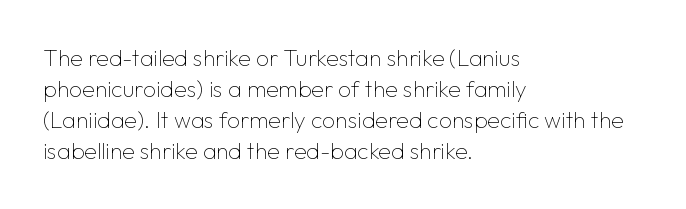
The image shows 23 px text type, upright; set left-aligned, normal line spacing (1.35x), normal letter spacing, not underlined.
